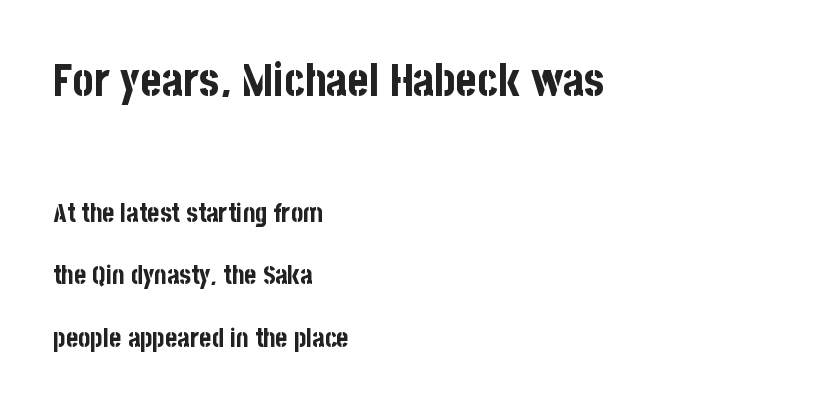
Q: Is the text bold? A: Yes.
Q: Is the text italic (slanted)? A: No, it is upright.
Q: Is the typeface a serif or a sans-serif typeface? A: Sans-serif.
Q: Is the text underlined? A: No.
Q: How is the paragraph aligned? A: Left-aligned.
Q: Is the spacing between letters normal or unusually wide? A: Normal.
Q: Is the spacing between lines tight, normal or loose? A: Loose.
Q: Which block of text is set in a larger size, the first (top) or the second (bottom)? A: The first (top) one.
Q: Width (condensed, normal, or wide)? A: Condensed.
Q: Stroke contrast? A: Low.
Q: x-height? A: Large.
Q: Monospaced? A: No.
